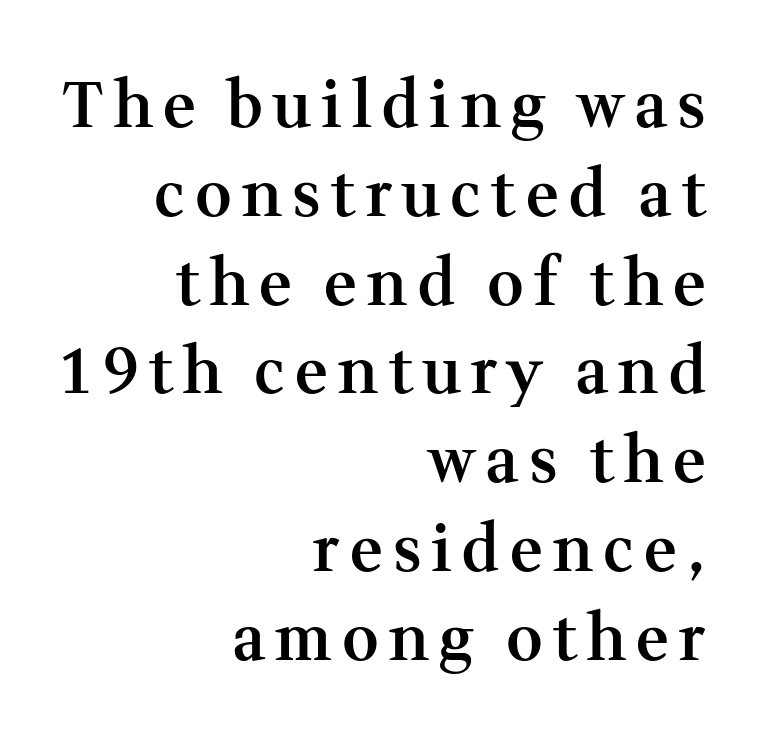
Q: Is the text bold? A: Semi-bold.
Q: Is the text italic (slanted)? A: No, it is upright.
Q: Is the typeface a serif or a sans-serif typeface? A: Serif.
Q: Is the text underlined? A: No.
Q: How is the paragraph aligned? A: Right-aligned.
Q: Is the spacing between lines tight, normal or loose? A: Normal.
Q: Width (condensed, normal, or wide)? A: Normal.
Q: Stroke contrast? A: Medium.
Q: x-height? A: Medium.
Q: Monospaced? A: No.
